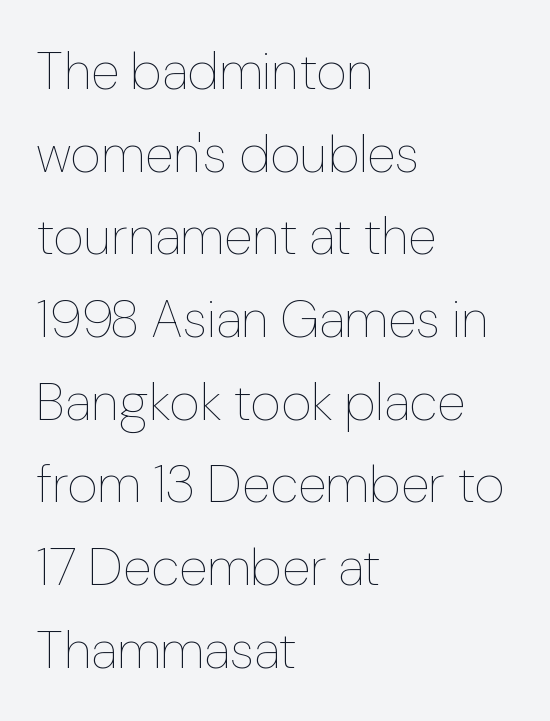
{"italic": "no", "bold": "no", "weight": "thin", "width": "normal", "stroke_contrast": "low", "x_height": "medium", "monospaced": "no", "underline": "no", "align": "left", "line_spacing": "normal", "line_spacing_ratio": 1.56, "letter_spacing": "normal", "letter_spacing_em": 0.0, "glyph_px": 53}
